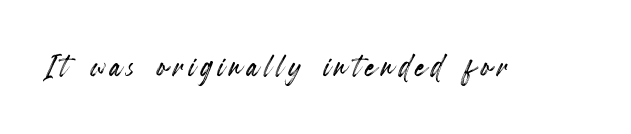
The image shows 41 px condensed type; set not underlined; a small x-height.
